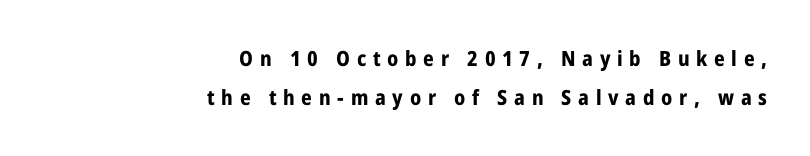
The image shows 21 px bold type, upright; set right-aligned, line spacing 1.86x, unusually wide letter spacing (+0.32 em), not underlined.
